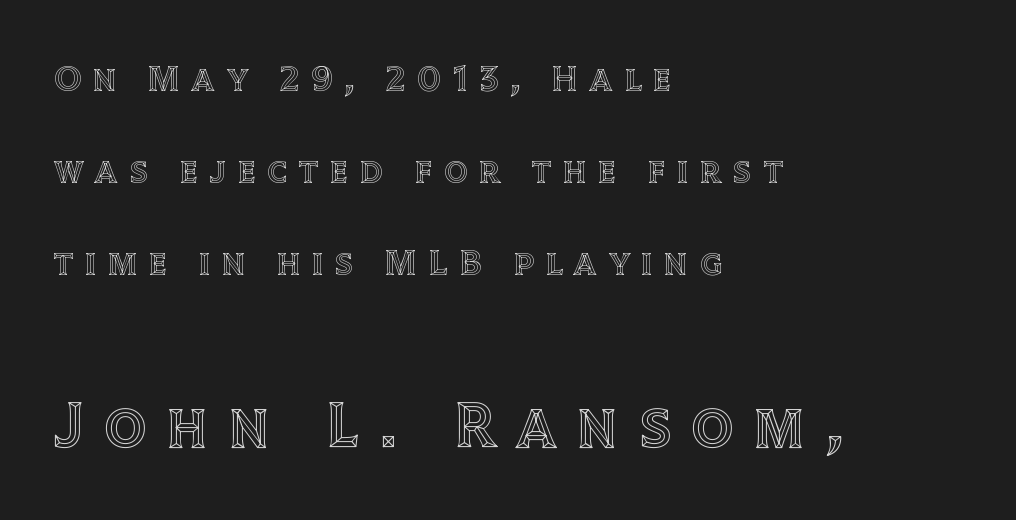
{"italic": "no", "width": "normal", "x_height": "large", "monospaced": "no", "underline": "no", "align": "left", "line_spacing": "loose", "line_spacing_ratio": 2.49, "letter_spacing": "wide", "letter_spacing_em": 0.32, "larger_block": "second", "size_ratio": 1.76, "glyph_px": 65}
